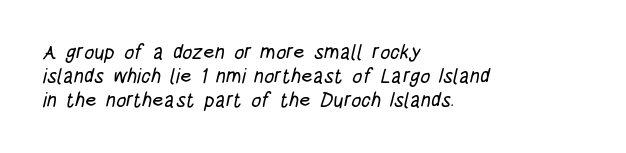
The image shows 20 px text type; set left-aligned, line spacing 1.21x, normal letter spacing, not underlined.
